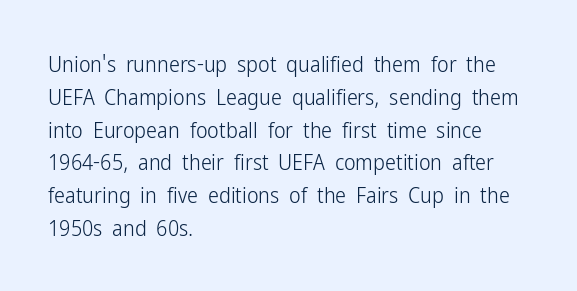
Q: Is the text bold? A: No.
Q: Is the text italic (slanted)? A: No, it is upright.
Q: Is the text underlined? A: No.
Q: How is the paragraph aligned? A: Left-aligned.
Q: Is the spacing between letters normal or unusually wide? A: Normal.
Q: Is the spacing between lines tight, normal or loose? A: Normal.
